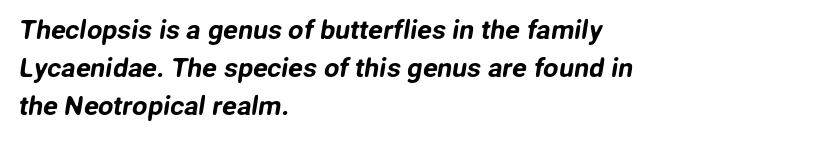
Glyph-to-glyph distance matches everyday printed text. Vertically, the passage feels balanced, rows spaced as you'd expect. Lines of text with bare space underneath. Is the block centered? No — it sits flush against the left margin.
